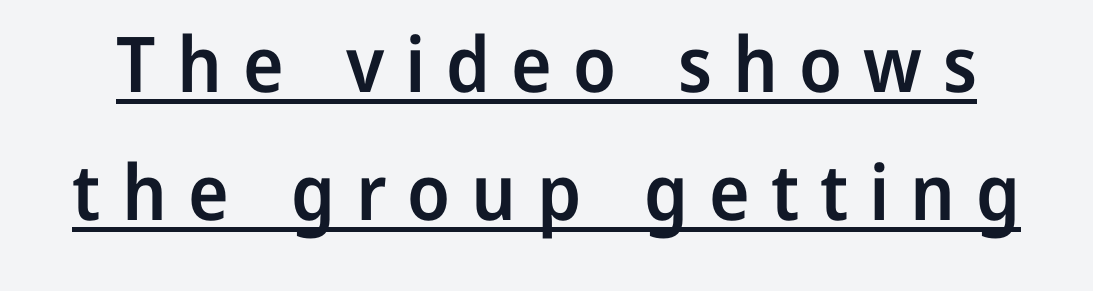
Q: Is the text bold? A: Semi-bold.
Q: Is the text italic (slanted)? A: No, it is upright.
Q: Is the typeface a serif or a sans-serif typeface? A: Sans-serif.
Q: Is the text underlined? A: Yes.
Q: Is the spacing between letters normal or unusually wide? A: Unusually wide.
Q: Is the spacing between lines tight, normal or loose? A: Normal.
Q: Width (condensed, normal, or wide)? A: Normal.
Q: Stroke contrast? A: Low.
Q: x-height? A: Medium.
Q: Monospaced? A: No.
